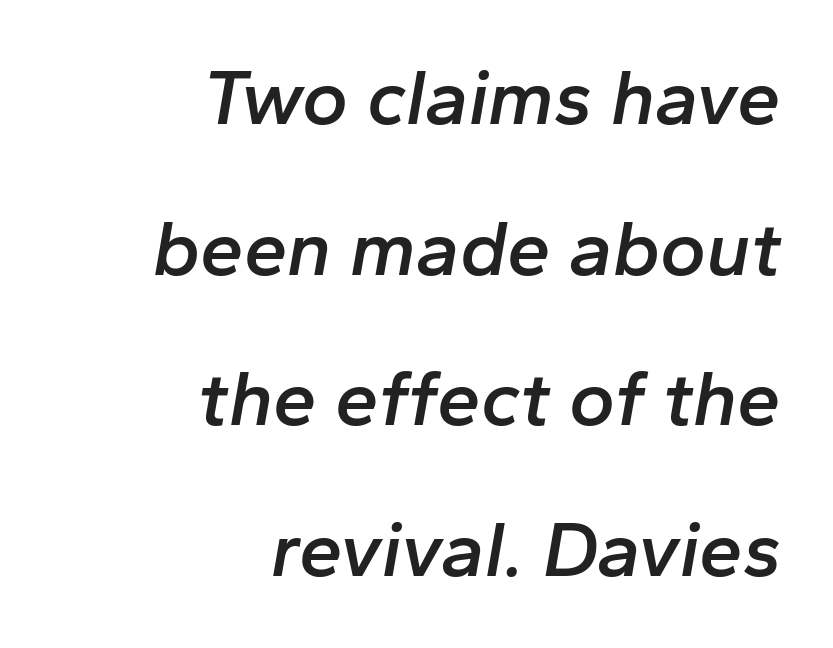
Q: Is the text bold? A: Semi-bold.
Q: Is the text italic (slanted)? A: Yes, it leans right by about 10 degrees.
Q: Is the text underlined? A: No.
Q: How is the paragraph aligned? A: Right-aligned.
Q: Is the spacing between letters normal or unusually wide? A: Normal.
Q: Is the spacing between lines tight, normal or loose? A: Loose.
Q: Width (condensed, normal, or wide)? A: Normal.
Q: Stroke contrast? A: Low.
Q: x-height? A: Medium.
Q: Monospaced? A: No.
